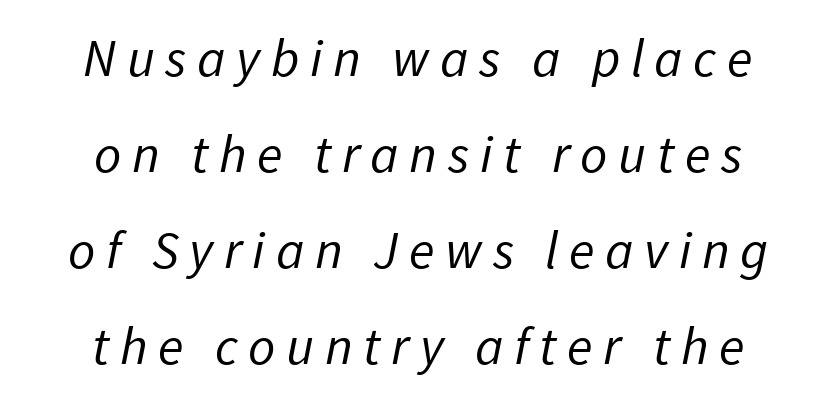
Q: Is the text bold? A: No.
Q: Is the typeface a serif or a sans-serif typeface? A: Sans-serif.
Q: Is the text underlined? A: No.
Q: How is the paragraph aligned? A: Centered.
Q: Is the spacing between letters normal or unusually wide? A: Unusually wide.
Q: Width (condensed, normal, or wide)? A: Normal.
Q: Stroke contrast? A: Low.
Q: x-height? A: Medium.
Q: Monospaced? A: No.
